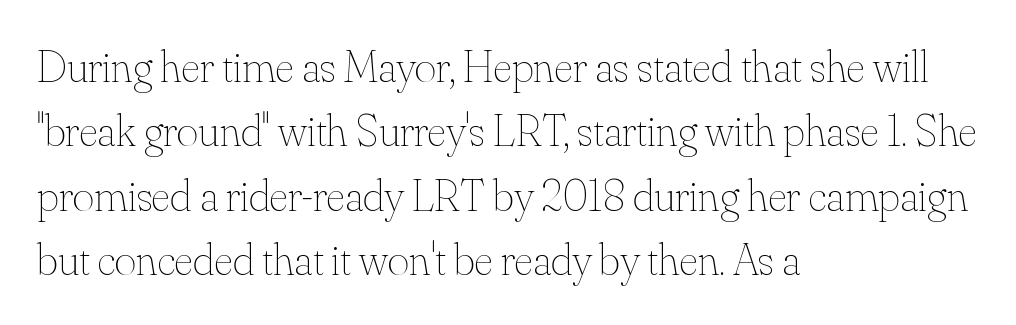
Q: Is the text bold? A: No.
Q: Is the text italic (slanted)? A: No, it is upright.
Q: Is the text underlined? A: No.
Q: How is the paragraph aligned? A: Left-aligned.
Q: Is the spacing between letters normal or unusually wide? A: Normal.
Q: Is the spacing between lines tight, normal or loose? A: Normal.
Q: Width (condensed, normal, or wide)? A: Normal.
Q: Stroke contrast? A: Medium.
Q: x-height? A: Small.
Q: Monospaced? A: No.
